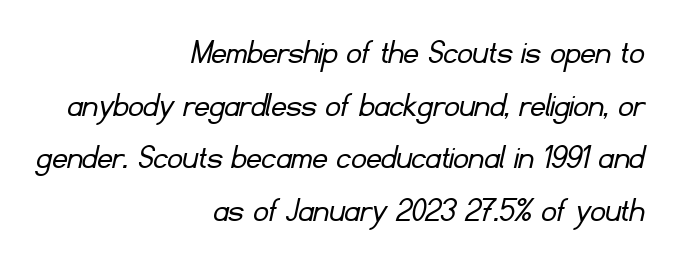
Q: Is the text bold? A: No.
Q: Is the typeface a serif or a sans-serif typeface? A: Sans-serif.
Q: Is the text underlined? A: No.
Q: How is the paragraph aligned? A: Right-aligned.
Q: Is the spacing between letters normal or unusually wide? A: Normal.
Q: Is the spacing between lines tight, normal or loose? A: Normal.
Q: Width (condensed, normal, or wide)? A: Normal.
Q: Stroke contrast? A: Low.
Q: x-height? A: Small.
Q: Monospaced? A: No.
